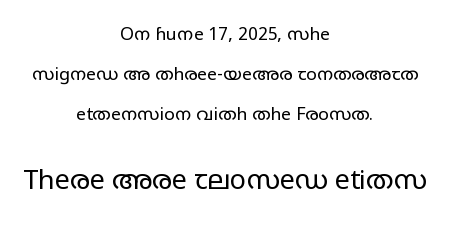
{"italic": "no", "bold": "no", "underline": "no", "align": "center", "line_spacing": "loose", "line_spacing_ratio": 2.22, "letter_spacing": "normal", "letter_spacing_em": 0.0, "larger_block": "second", "size_ratio": 1.5, "glyph_px": 27}
